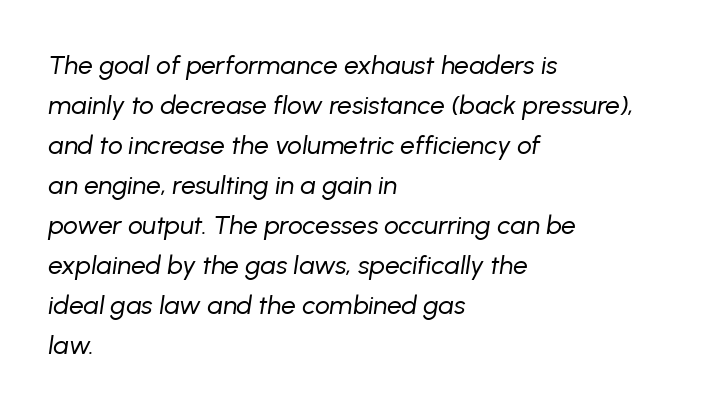
Emphasis-style slanted type is in use. The glyphs are unaccompanied by any horizontal stroke below them. Compared with typical body copy, the letter spacing here is the same. One-word summary of the alignment: left. Summary of vertical rhythm: regular, with standard interline spacing. The font sits on the lighter half of the weight spectrum, regular included.
